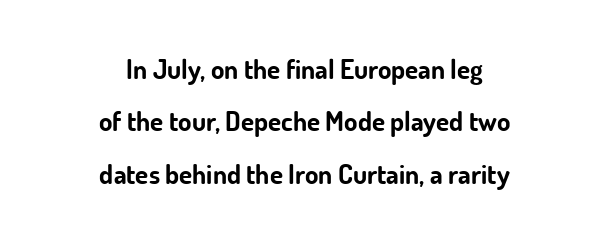
Q: Is the text bold? A: Yes.
Q: Is the text italic (slanted)? A: No, it is upright.
Q: Is the text underlined? A: No.
Q: How is the paragraph aligned? A: Centered.
Q: Is the spacing between letters normal or unusually wide? A: Normal.
Q: Is the spacing between lines tight, normal or loose? A: Loose.
